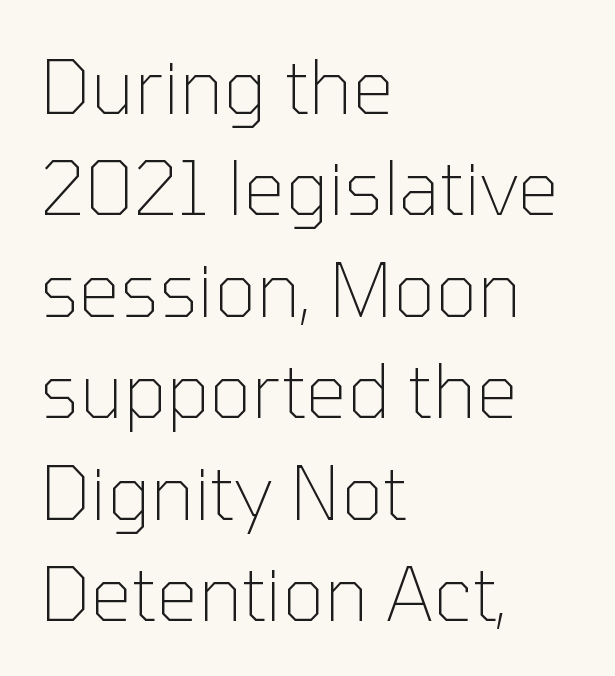
{"serif": "no", "italic": "no", "bold": "no", "weight": "thin", "width": "normal", "stroke_contrast": "low", "x_height": "medium", "monospaced": "no", "underline": "no", "align": "left", "line_spacing": "normal", "line_spacing_ratio": 1.37, "letter_spacing": "normal", "letter_spacing_em": 0.0, "glyph_px": 74}
